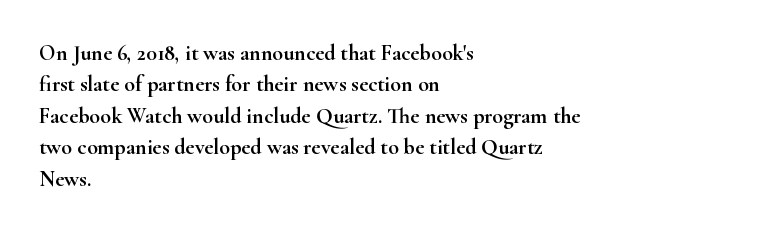
Quick note: underline off. Interline gaps are of average width in this sample. Notice how the stems are strictly vertical — no italics here. How are the letters spaced? Ordinarily, with no added tracking. The lines are quadded left.
